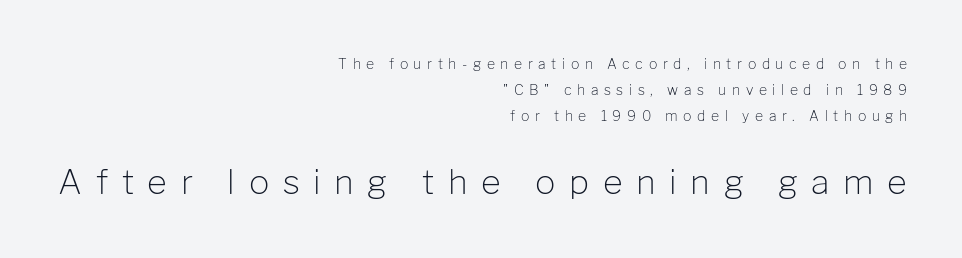
{"serif": "no", "italic": "no", "bold": "no", "weight": "light", "width": "normal", "stroke_contrast": "low", "x_height": "medium", "monospaced": "no", "underline": "no", "align": "right", "line_spacing_ratio": 1.87, "letter_spacing": "wide", "letter_spacing_em": 0.4, "larger_block": "second", "size_ratio": 2.43, "glyph_px": 34}
